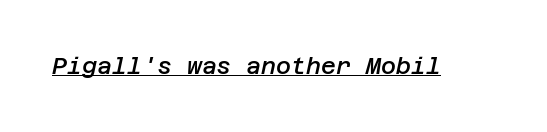
Check the space under the baseline: a stroke is drawn there. Characters are canted at an angle relative to the baseline's perpendicular. The passage shown has conventional tracking throughout. In terms of weight, the rendering is demibold, just under bold.
